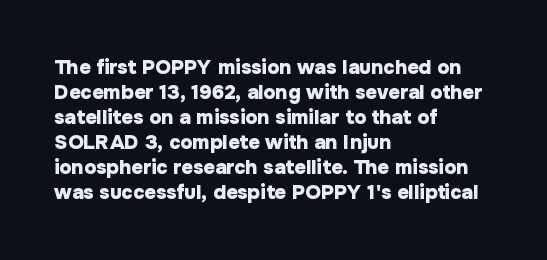
The image shows 20 px bold type, upright; set left-aligned, normal line spacing (1.25x), normal letter spacing, not underlined.
